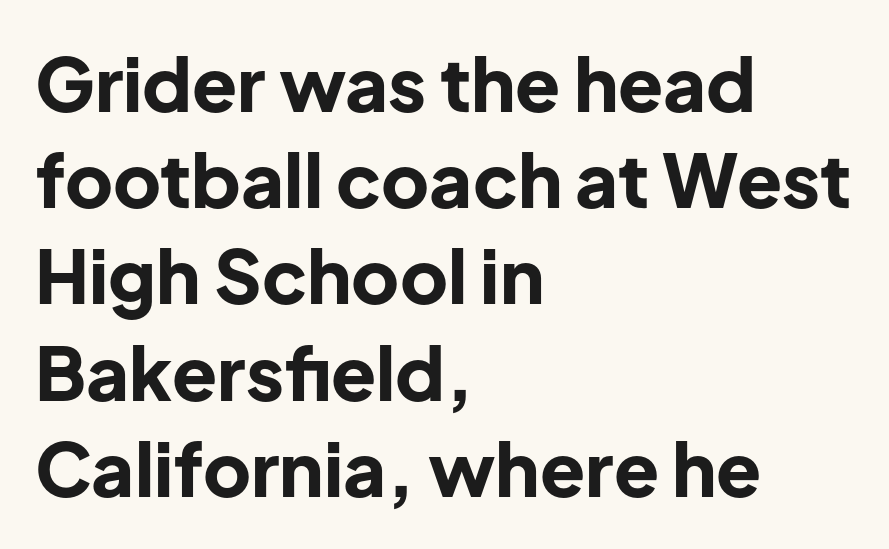
{"serif": "no", "italic": "no", "bold": "yes", "weight": "bold", "width": "normal", "stroke_contrast": "low", "x_height": "medium", "monospaced": "no", "underline": "no", "align": "left", "line_spacing": "normal", "line_spacing_ratio": 1.3, "letter_spacing": "normal", "letter_spacing_em": 0.0, "glyph_px": 74}
